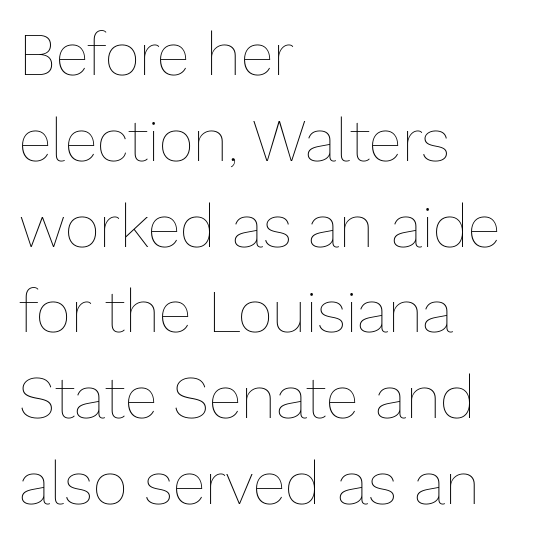
Q: Is the text bold? A: No.
Q: Is the text italic (slanted)? A: No, it is upright.
Q: Is the text underlined? A: No.
Q: How is the paragraph aligned? A: Left-aligned.
Q: Is the spacing between letters normal or unusually wide? A: Normal.
Q: Is the spacing between lines tight, normal or loose? A: Normal.
Q: Width (condensed, normal, or wide)? A: Normal.
Q: Stroke contrast? A: Low.
Q: x-height? A: Medium.
Q: Monospaced? A: No.
